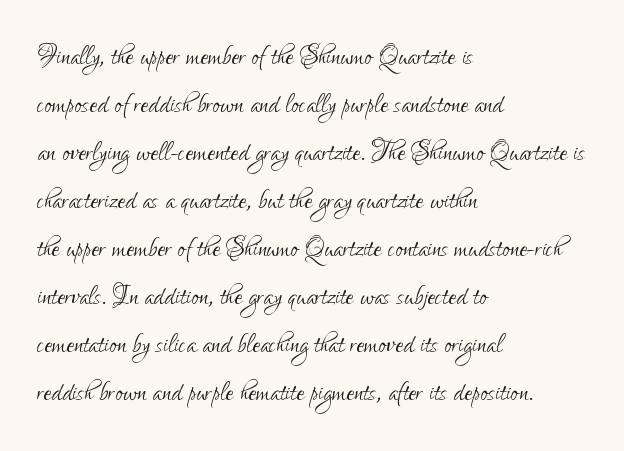
{"serif": "no", "bold": "no", "weight": "light", "width": "condensed", "stroke_contrast": "low", "x_height": "small", "monospaced": "no", "underline": "no", "align": "left", "line_spacing": "normal", "line_spacing_ratio": 1.37, "letter_spacing": "normal", "letter_spacing_em": 0.0, "glyph_px": 35}
